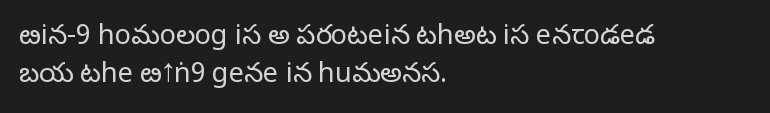
Q: Is the text bold? A: No.
Q: Is the text italic (slanted)? A: No, it is upright.
Q: Is the text underlined? A: No.
Q: How is the paragraph aligned? A: Left-aligned.
Q: Is the spacing between letters normal or unusually wide? A: Normal.
Q: Is the spacing between lines tight, normal or loose? A: Normal.
